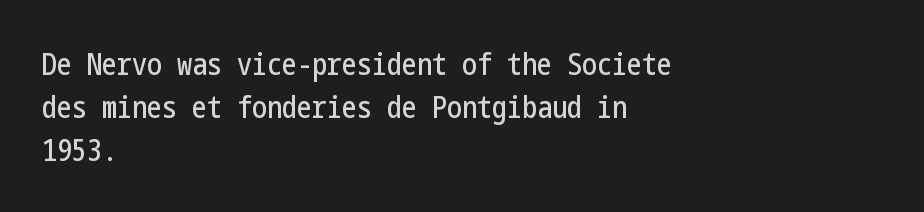
Q: Is the text italic (slanted)? A: No, it is upright.
Q: Is the typeface a serif or a sans-serif typeface? A: Sans-serif.
Q: Is the text underlined? A: No.
Q: How is the paragraph aligned? A: Left-aligned.
Q: Is the spacing between letters normal or unusually wide? A: Normal.
Q: Is the spacing between lines tight, normal or loose? A: Normal.
Q: Width (condensed, normal, or wide)? A: Condensed.
Q: Stroke contrast? A: Low.
Q: x-height? A: Medium.
